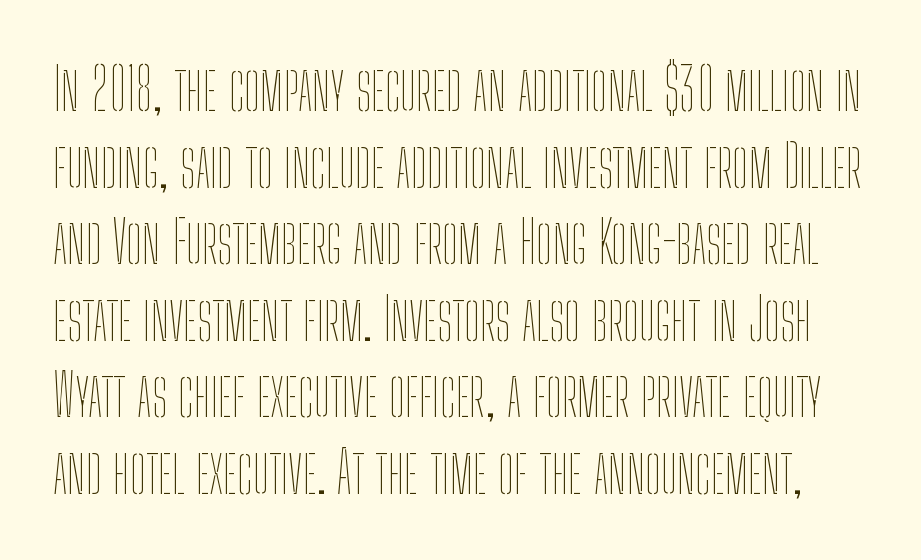
The letters stand straight up with perfectly vertical stems. Is the type heavy? It reads as light-to-regular instead. Whoever set this chose a conventional vertical rhythm. Lines of text with bare space underneath. Between one letter and the next there's only the usual sliver of space. Character widths vary here, with narrow letters taking less room than wide ones.
